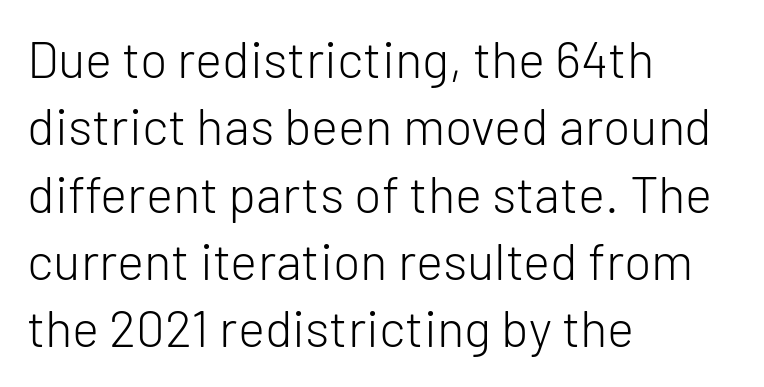
{"serif": "no", "italic": "no", "bold": "no", "weight": "light", "width": "normal", "stroke_contrast": "low", "x_height": "medium", "monospaced": "no", "underline": "no", "align": "left", "line_spacing": "normal", "line_spacing_ratio": 1.32, "letter_spacing": "normal", "letter_spacing_em": 0.0, "glyph_px": 51}
